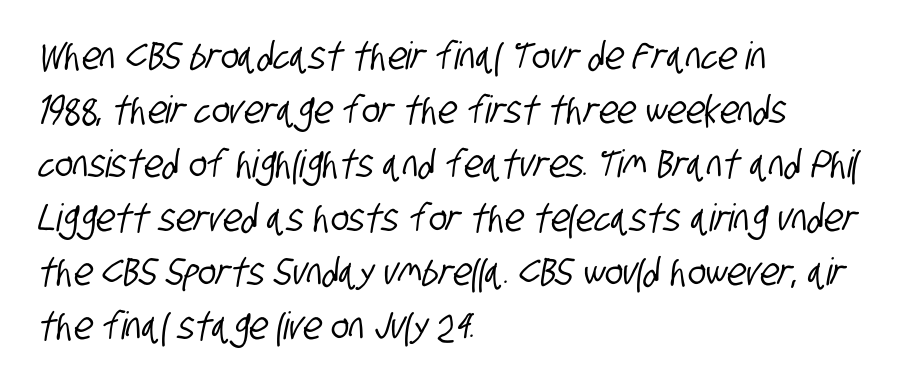
Short and long lines alike share a common starting point at left. The tracking reads as untouched default to a designer's eye. The rows are spaced the way most documents space them. Note: no serifs on the glyphs. These lines are rendered in a variable-pitch font.
